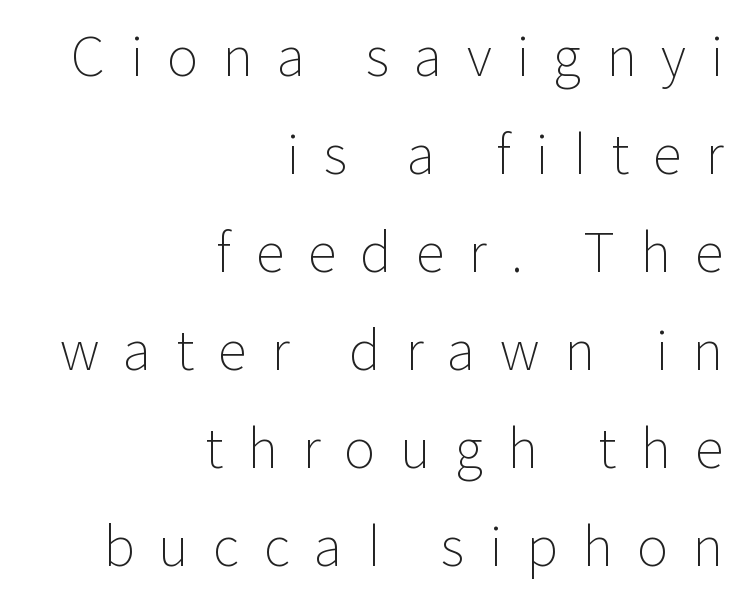
Nobody drew a line under any word here. No extra ink here — the face is not bold. The typeface chosen for these lines omits serifs. Each word looks stretched out because of the extra space between its letters. Caption: multi-line text, flush right, ragged left. Think of a printed novel: that variable character pitch is what you see here.
